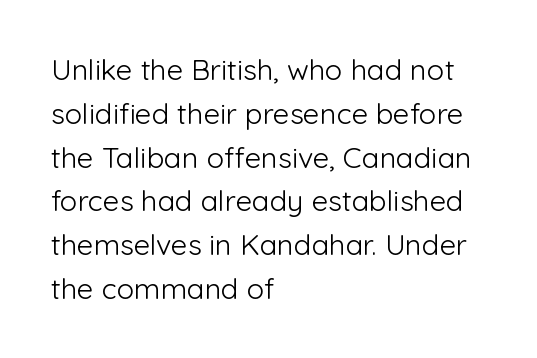
The image shows 29 px light sans-serif type, upright; set left-aligned, normal line spacing (1.51x), normal letter spacing, not underlined; low stroke contrast and a medium x-height.
